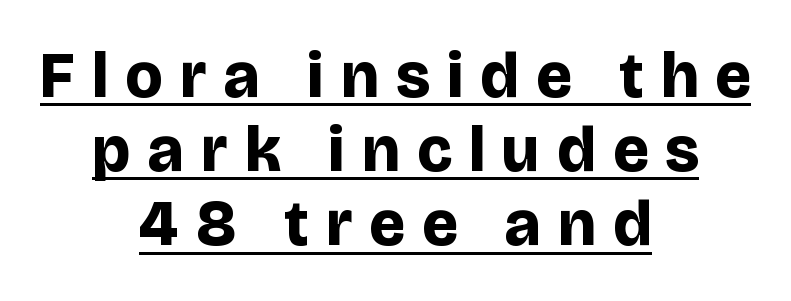
Q: Is the text bold? A: Yes.
Q: Is the text italic (slanted)? A: No, it is upright.
Q: Is the typeface a serif or a sans-serif typeface? A: Sans-serif.
Q: Is the text underlined? A: Yes.
Q: How is the paragraph aligned? A: Centered.
Q: Is the spacing between letters normal or unusually wide? A: Unusually wide.
Q: Width (condensed, normal, or wide)? A: Normal.
Q: Stroke contrast? A: Low.
Q: x-height? A: Large.
Q: Monospaced? A: No.
